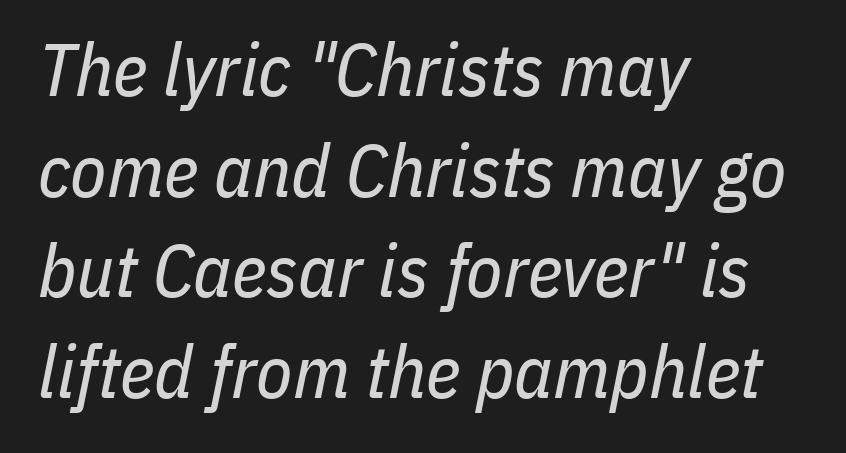
Q: Is the text bold? A: No.
Q: Is the text italic (slanted)? A: Yes, it leans right by about 11 degrees.
Q: Is the text underlined? A: No.
Q: How is the paragraph aligned? A: Left-aligned.
Q: Is the spacing between letters normal or unusually wide? A: Normal.
Q: Is the spacing between lines tight, normal or loose? A: Normal.
Q: Width (condensed, normal, or wide)? A: Condensed.
Q: Stroke contrast? A: Low.
Q: x-height? A: Medium.
Q: Monospaced? A: No.
